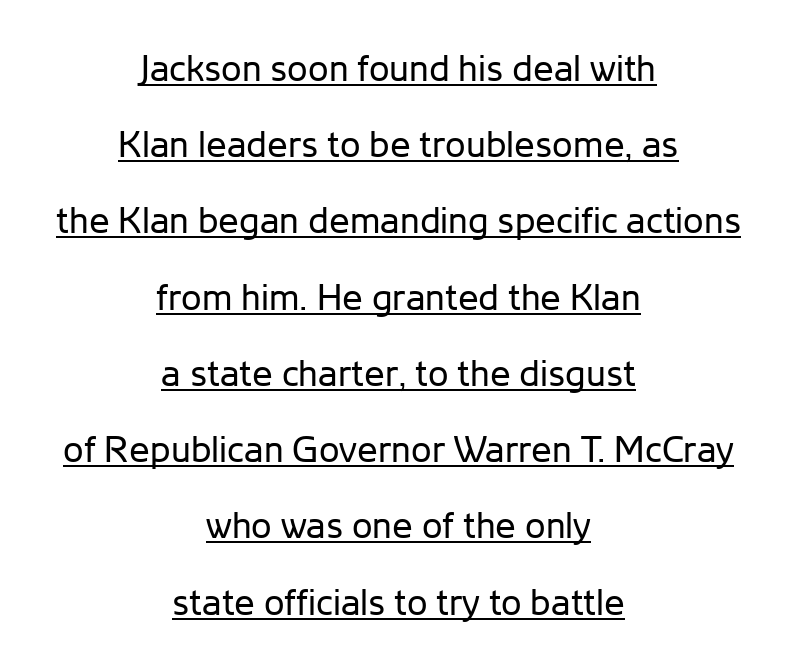
{"serif": "no", "italic": "no", "bold": "no", "weight": "regular", "width": "normal", "stroke_contrast": "low", "x_height": "medium", "monospaced": "no", "underline": "yes", "align": "center", "line_spacing": "loose", "line_spacing_ratio": 2.06, "letter_spacing": "normal", "letter_spacing_em": 0.0, "glyph_px": 37}
